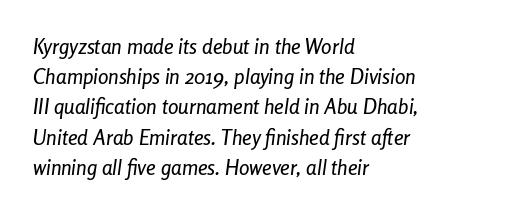
{"italic": "yes", "lean": "right", "slant_degrees": 8, "underline": "no", "align": "left", "line_spacing": "normal", "line_spacing_ratio": 1.44, "letter_spacing": "normal", "letter_spacing_em": 0.0, "glyph_px": 21}
